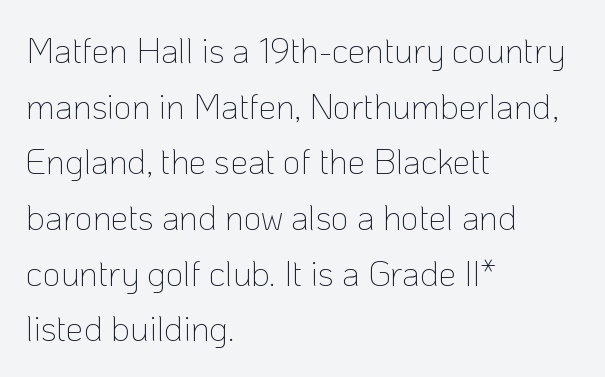
Which margin do the lines hug? The left one — the right edge is uneven. The passage shown is not bold in any degree. The block of text has a typical density, with ordinary space between rows. The designer went with a sans here, leaving each stem footless.
